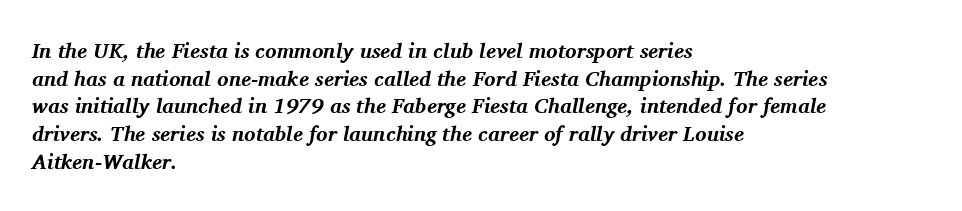
{"italic": "yes", "lean": "right", "slant_degrees": 11, "bold": "yes", "underline": "no", "align": "left", "line_spacing": "normal", "line_spacing_ratio": 1.32, "letter_spacing": "normal", "letter_spacing_em": 0.0, "glyph_px": 21}
